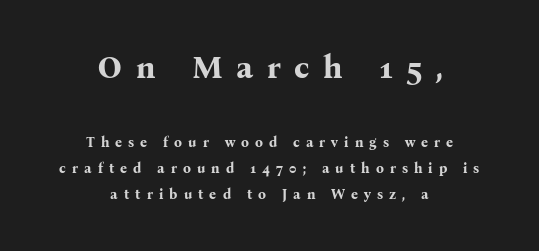
The image shows 32 px bold serif type, upright; set centered, line spacing 1.85x, unusually wide letter spacing (+0.43 em), not underlined; the first (top) block is 2.29x larger; medium stroke contrast and a medium x-height.
